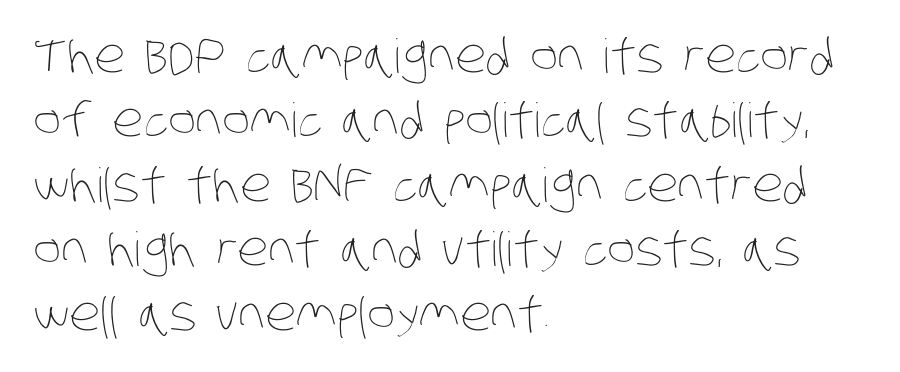
The image shows 47 px thin, condensed type; set left-aligned, normal line spacing (1.37x), normal letter spacing, not underlined; low stroke contrast and a large x-height.
